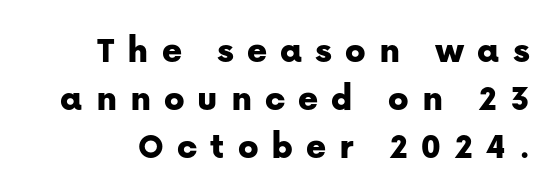
Q: Is the text italic (slanted)? A: No, it is upright.
Q: Is the typeface a serif or a sans-serif typeface? A: Sans-serif.
Q: Is the text underlined? A: No.
Q: Is the spacing between letters normal or unusually wide? A: Unusually wide.
Q: Is the spacing between lines tight, normal or loose? A: Normal.
Q: Width (condensed, normal, or wide)? A: Normal.
Q: Stroke contrast? A: Low.
Q: x-height? A: Medium.
Q: Monospaced? A: No.
